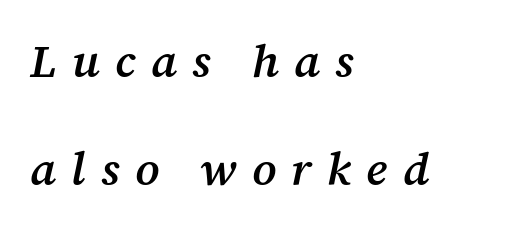
The face used here is a semibold: visibly heavier than regular, lighter than bold. In terms of leading, this rendering errs on the spacious side. Designer's note — italics engaged. The baseline area is clear. Characters follow at a spacing far wider than the type designer built in.
